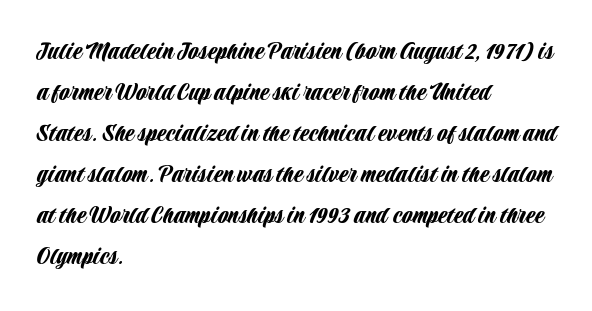
The image shows 27 px text type; set left-aligned, normal line spacing (1.52x), normal letter spacing, not underlined.
